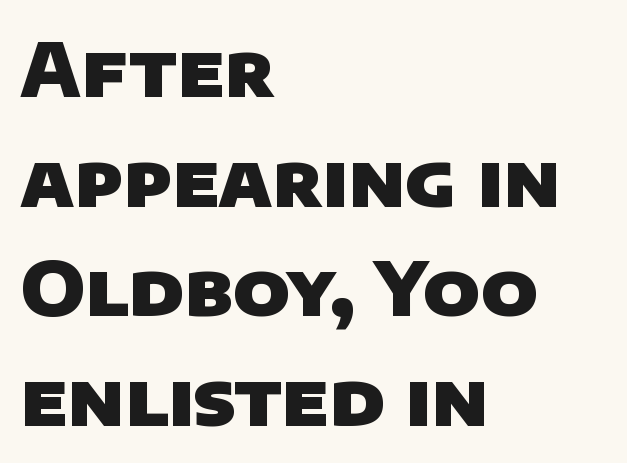
Q: Is the text bold? A: Yes.
Q: Is the typeface a serif or a sans-serif typeface? A: Sans-serif.
Q: Is the text underlined? A: No.
Q: How is the paragraph aligned? A: Left-aligned.
Q: Is the spacing between letters normal or unusually wide? A: Normal.
Q: Is the spacing between lines tight, normal or loose? A: Normal.
Q: Width (condensed, normal, or wide)? A: Normal.
Q: Stroke contrast? A: Low.
Q: x-height? A: Large.
Q: Monospaced? A: No.
